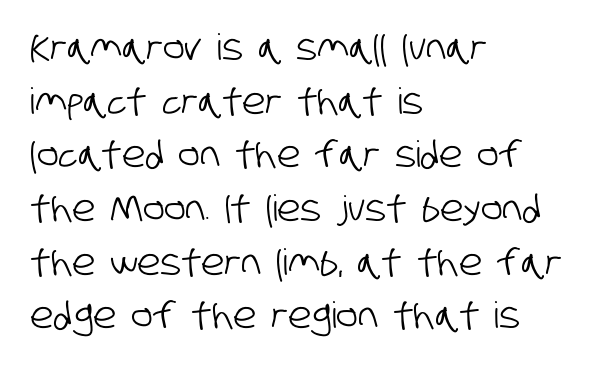
Just letters on the line, the space beneath them empty. Normally led — the rows are evenly, conventionally spaced. Teacher's note: observe the even left margin — that is flush-left alignment. Nope, no serifs anywhere on these letters. Compared with typical body copy, the letter spacing here is the same. The letters advance in unequal steps, a hallmark of proportional type.
